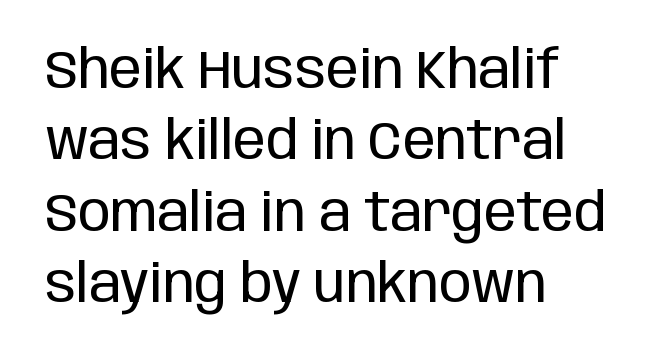
The image shows 54 px regular-weight, condensed sans-serif type, upright; set left-aligned, normal line spacing (1.32x), normal letter spacing, not underlined; low stroke contrast and a large x-height.
